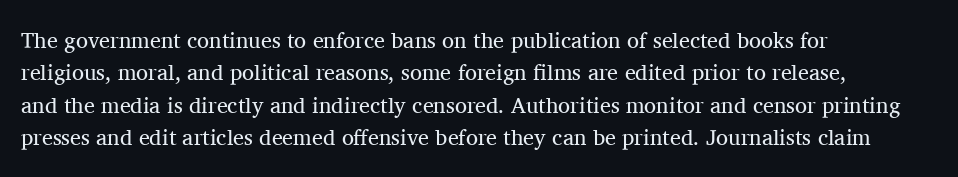
Q: Is the text bold? A: No.
Q: Is the text italic (slanted)? A: No, it is upright.
Q: Is the text underlined? A: No.
Q: How is the paragraph aligned? A: Left-aligned.
Q: Is the spacing between letters normal or unusually wide? A: Normal.
Q: Is the spacing between lines tight, normal or loose? A: Normal.
